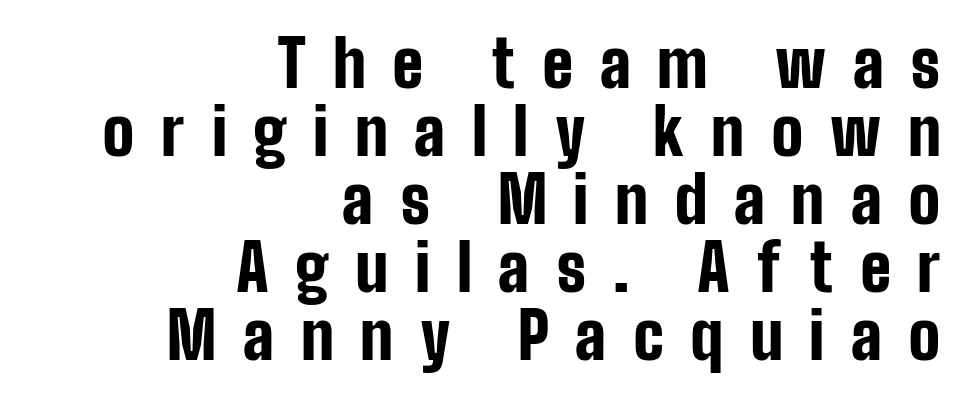
The image shows 66 px bold, condensed sans-serif type, upright; set right-aligned, tight line spacing (1.03x), unusually wide letter spacing (+0.4 em), not underlined; low stroke contrast and a medium x-height.
